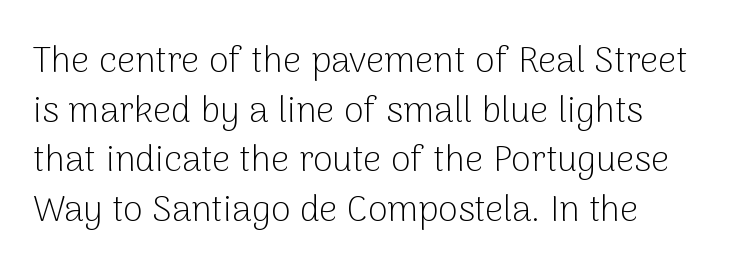
The image shows 36 px light sans-serif type, upright; set normal line spacing (1.38x), normal letter spacing, not underlined; low stroke contrast and a medium x-height.
